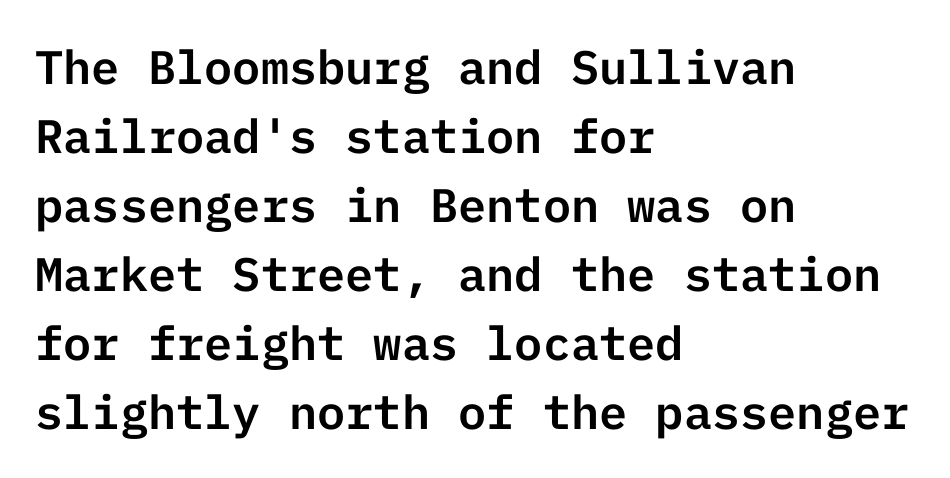
The image shows 47 px sans-serif type, upright; set left-aligned, normal line spacing (1.47x), normal letter spacing, not underlined; low stroke contrast and a medium x-height.
